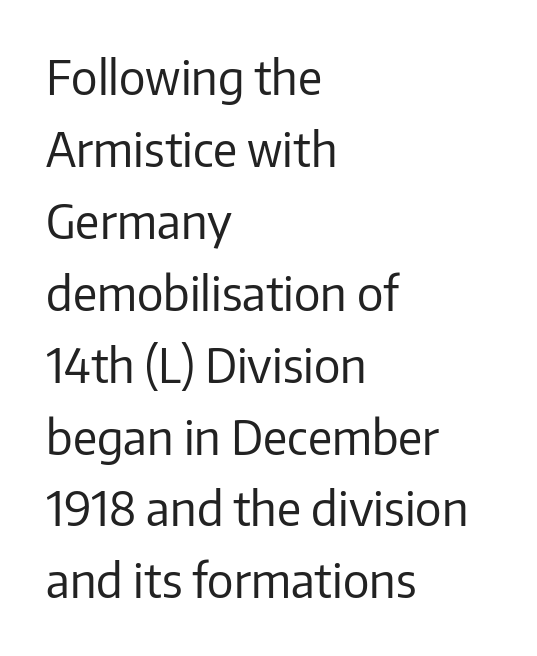
The image shows 47 px regular-weight sans-serif type, upright; set left-aligned, normal line spacing (1.53x), normal letter spacing, not underlined; low stroke contrast and a medium x-height.
